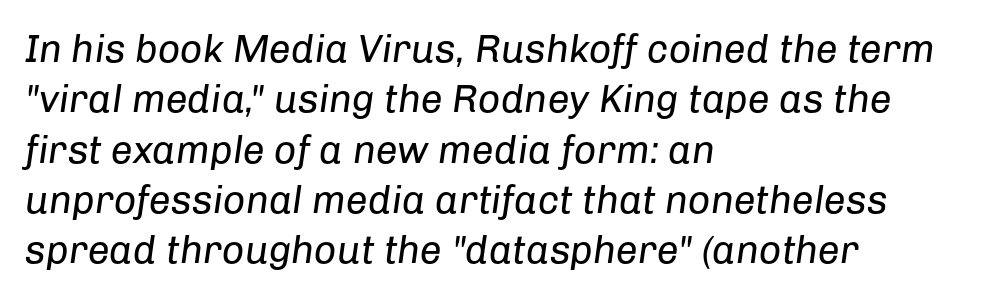
Q: Is the text bold? A: No.
Q: Is the text italic (slanted)? A: Yes, it leans right by about 8 degrees.
Q: Is the text underlined? A: No.
Q: How is the paragraph aligned? A: Left-aligned.
Q: Is the spacing between letters normal or unusually wide? A: Normal.
Q: Is the spacing between lines tight, normal or loose? A: Normal.
Q: Width (condensed, normal, or wide)? A: Normal.
Q: Stroke contrast? A: Low.
Q: x-height? A: Medium.
Q: Monospaced? A: No.
